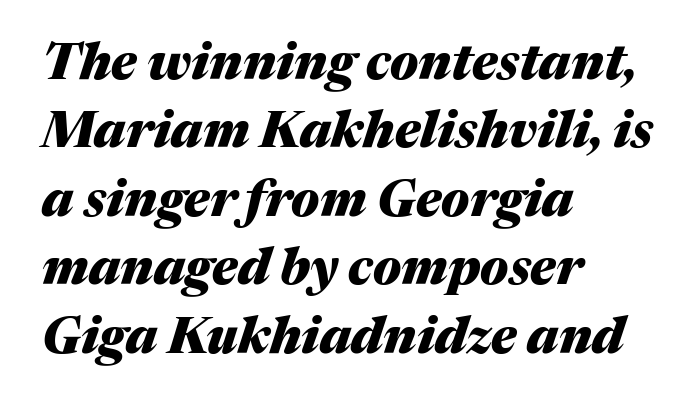
Q: Is the text bold? A: Yes.
Q: Is the text italic (slanted)? A: Yes, it leans right by about 17 degrees.
Q: Is the text underlined? A: No.
Q: How is the paragraph aligned? A: Left-aligned.
Q: Is the spacing between letters normal or unusually wide? A: Normal.
Q: Is the spacing between lines tight, normal or loose? A: Normal.
Q: Width (condensed, normal, or wide)? A: Normal.
Q: Stroke contrast? A: Medium.
Q: x-height? A: Medium.
Q: Monospaced? A: No.
